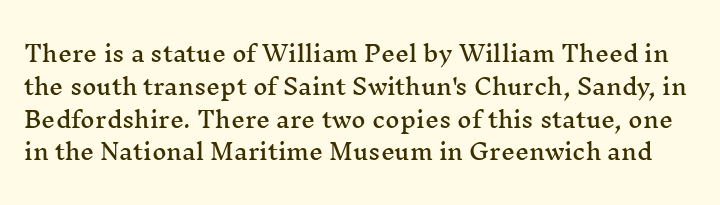
The image shows 22 px text type, upright; set normal line spacing (1.49x), normal letter spacing, not underlined.
